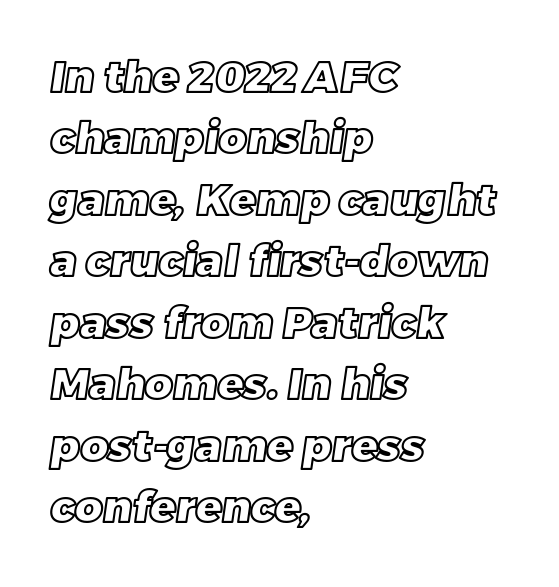
The image shows 43 px text type; set left-aligned, normal line spacing (1.43x), normal letter spacing, not underlined; a large x-height.
